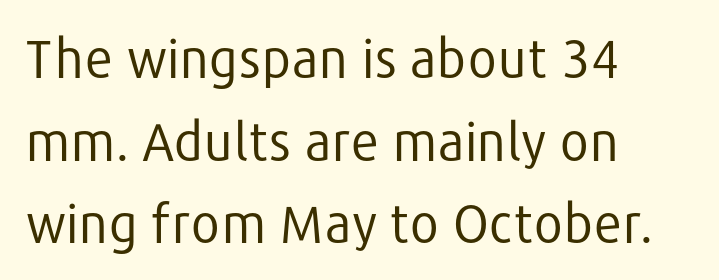
Looks like regular typesetting: each glyph gets only the width it needs. Does the leading feel generous? No, just average. Nothing unusual about the tracking: characters are spaced as the font intends. Rule under the text: the space is simply empty. The typeface chosen for these lines omits serifs.
